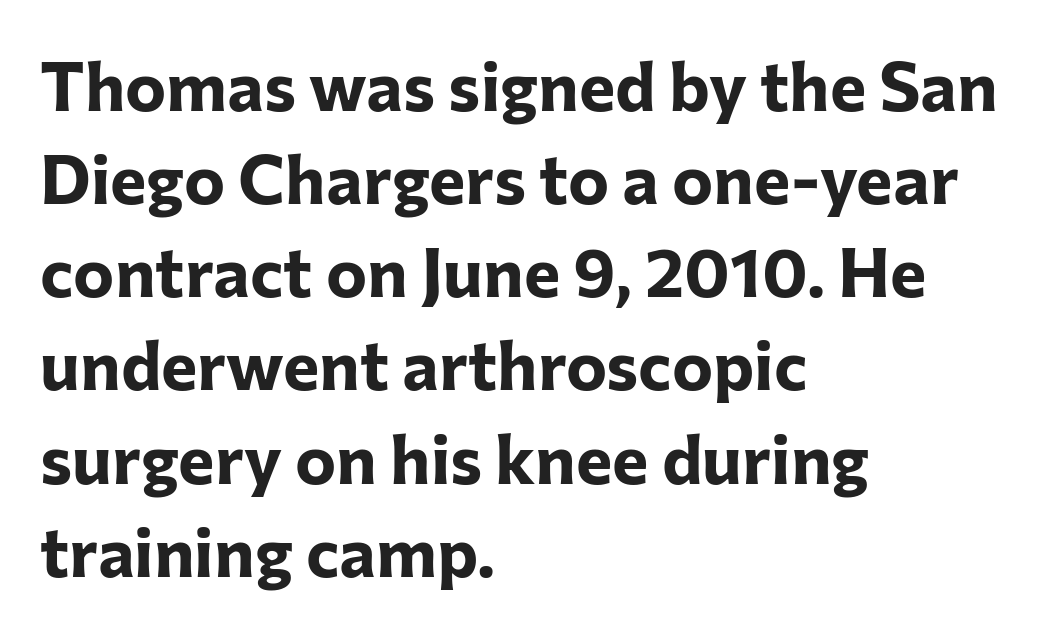
{"serif": "no", "italic": "no", "bold": "yes", "weight": "bold", "width": "normal", "stroke_contrast": "low", "x_height": "medium", "monospaced": "no", "underline": "no", "align": "left", "line_spacing": "normal", "line_spacing_ratio": 1.35, "letter_spacing": "normal", "letter_spacing_em": 0.0, "glyph_px": 69}
